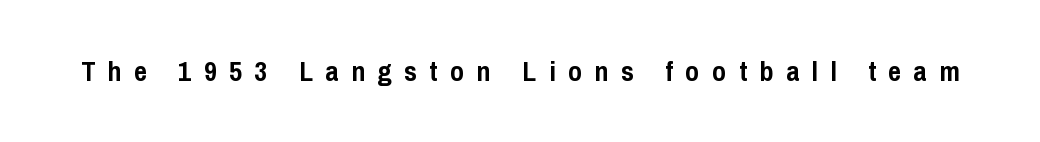
A clean baseline with only descenders dipping below it. Characters follow at a spacing far wider than the type designer built in. When letters stand straight like this, we call the style roman or upright. Classification — sans serif.
